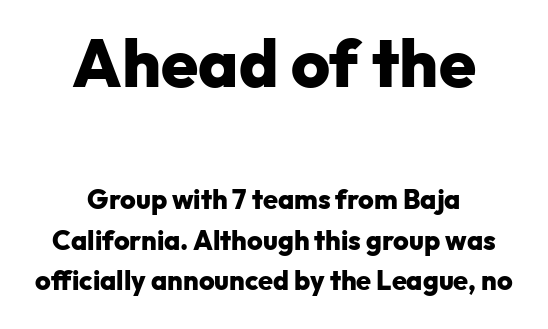
Q: Is the text bold? A: Yes.
Q: Is the text italic (slanted)? A: No, it is upright.
Q: Is the typeface a serif or a sans-serif typeface? A: Sans-serif.
Q: Is the text underlined? A: No.
Q: How is the paragraph aligned? A: Centered.
Q: Is the spacing between letters normal or unusually wide? A: Normal.
Q: Is the spacing between lines tight, normal or loose? A: Normal.
Q: Which block of text is set in a larger size, the first (top) or the second (bottom)? A: The first (top) one.
Q: Width (condensed, normal, or wide)? A: Normal.
Q: Stroke contrast? A: Low.
Q: x-height? A: Medium.
Q: Monospaced? A: No.
